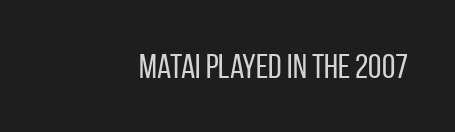
Q: Is the text bold? A: No.
Q: Is the text italic (slanted)? A: No, it is upright.
Q: Is the typeface a serif or a sans-serif typeface? A: Sans-serif.
Q: Is the text underlined? A: No.
Q: How is the paragraph aligned? A: Right-aligned.
Q: Is the spacing between letters normal or unusually wide? A: Normal.
Q: Width (condensed, normal, or wide)? A: Condensed.
Q: Stroke contrast? A: Low.
Q: x-height? A: Large.
Q: Monospaced? A: No.
